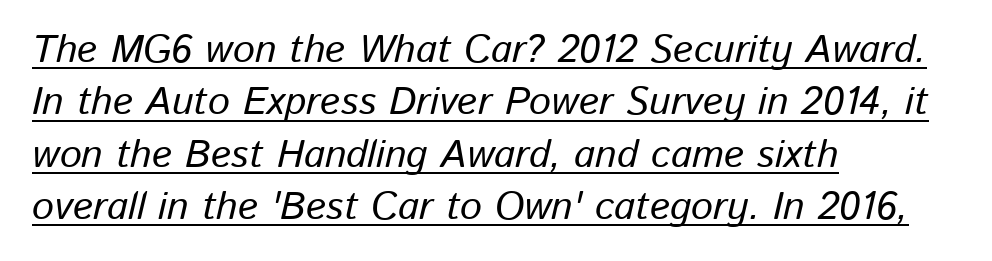
Q: Is the text italic (slanted)? A: Yes, it leans right by about 13 degrees.
Q: Is the text underlined? A: Yes.
Q: How is the paragraph aligned? A: Left-aligned.
Q: Is the spacing between letters normal or unusually wide? A: Normal.
Q: Is the spacing between lines tight, normal or loose? A: Normal.
Q: Width (condensed, normal, or wide)? A: Normal.
Q: Stroke contrast? A: Low.
Q: x-height? A: Medium.
Q: Monospaced? A: No.
